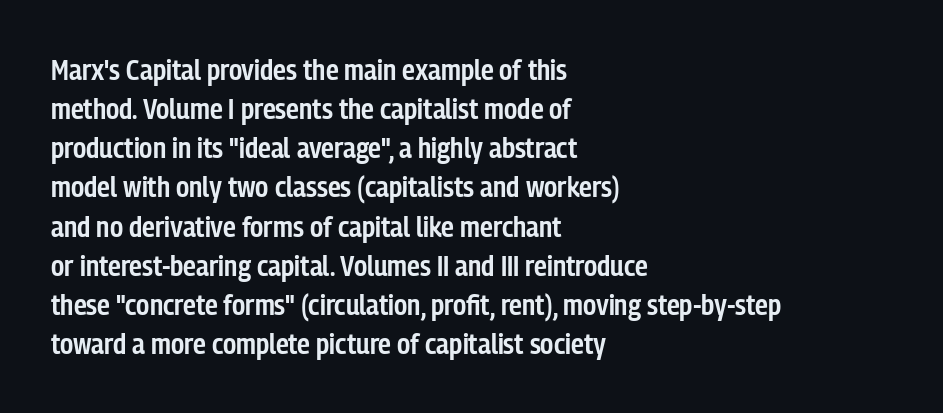
Examine the stroke ends and you'll find no serifs. Its strokes are somewhat broadened, the hallmark of semibold type. Glance below the letters and you will spot only blank space. The lines sit at an ordinary, default distance from one another. Notice how the stems are strictly vertical — no italics here. Is the letter spacing exaggerated? No — it looks like the ordinary default.
